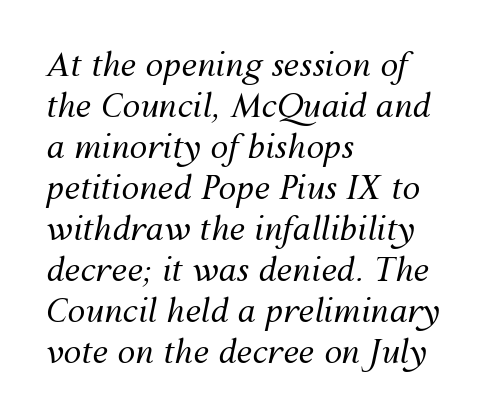
The image shows 32 px regular-weight type, italic (leaning right); set left-aligned, normal line spacing (1.28x), normal letter spacing, not underlined; medium stroke contrast and a medium x-height.
